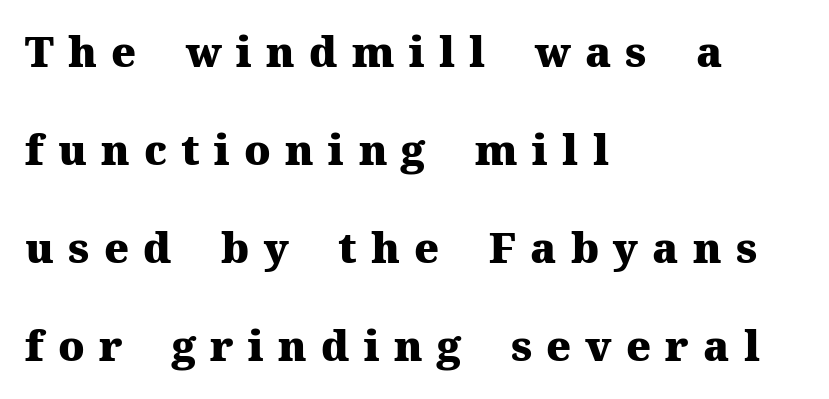
The image shows 42 px heavy serif type, upright; set left-aligned, loose line spacing (2.33x), unusually wide letter spacing (+0.34 em), not underlined; medium stroke contrast and a medium x-height.
